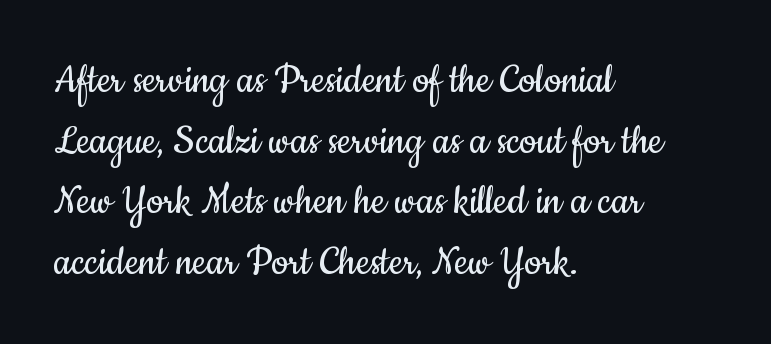
Q: Is the text bold? A: No.
Q: Is the text italic (slanted)? A: Yes.
Q: Is the typeface a serif or a sans-serif typeface? A: Sans-serif.
Q: Is the text underlined? A: No.
Q: How is the paragraph aligned? A: Left-aligned.
Q: Is the spacing between letters normal or unusually wide? A: Normal.
Q: Is the spacing between lines tight, normal or loose? A: Normal.
Q: Width (condensed, normal, or wide)? A: Condensed.
Q: Stroke contrast? A: Low.
Q: x-height? A: Small.
Q: Monospaced? A: No.
